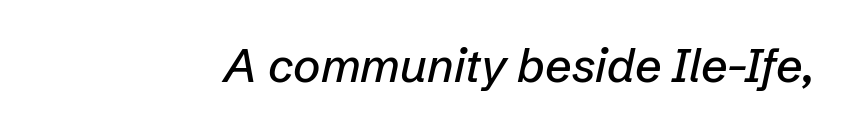
The image shows 47 px text type, italic (leaning right); set normal letter spacing, not underlined; low stroke contrast and a medium x-height.
